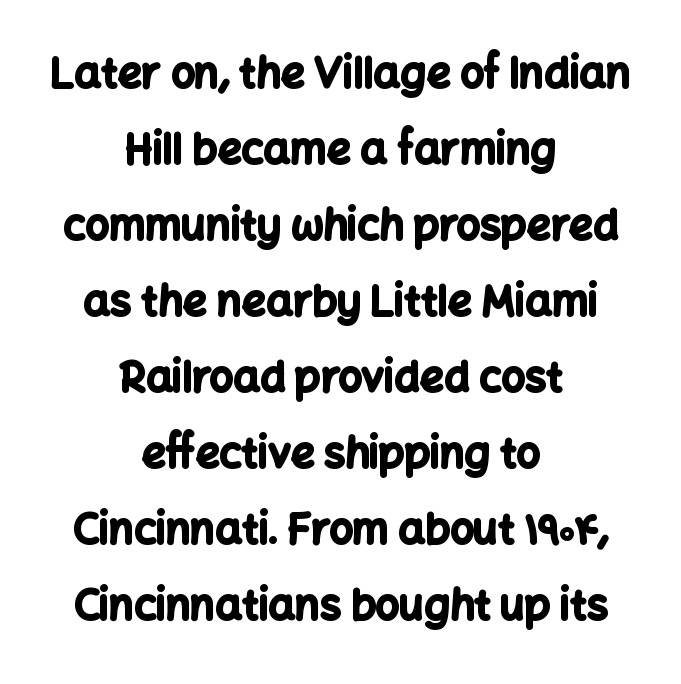
The image shows 42 px bold sans-serif type, upright; set centered, line spacing 1.81x, normal letter spacing, not underlined; low stroke contrast and a medium x-height.
